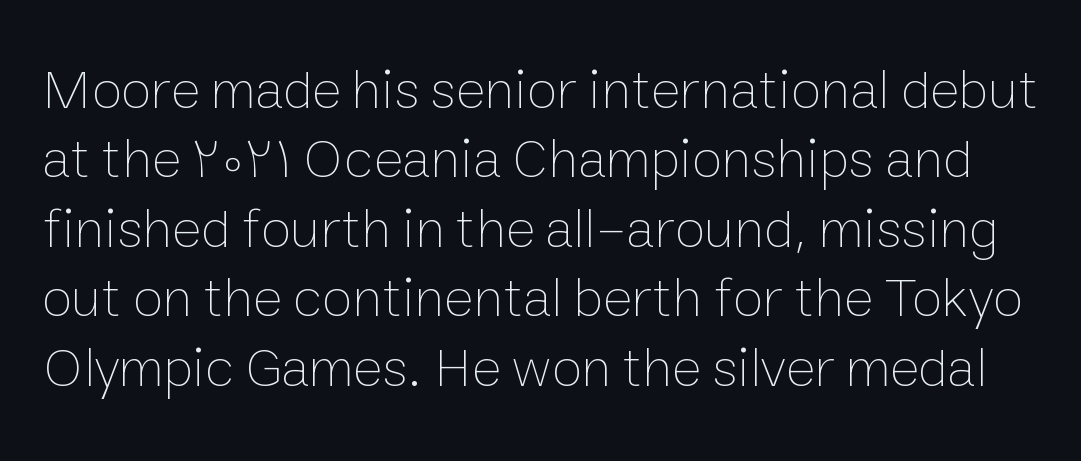
You can tell it's not italic because the verticals are truly vertical. The passage shown is not bold in any degree. Decoration check: the copy has no underline. Do the characters align in a grid? No, the font is proportional. What stands out about the letter spacing? Nothing — it is the standard amount.
